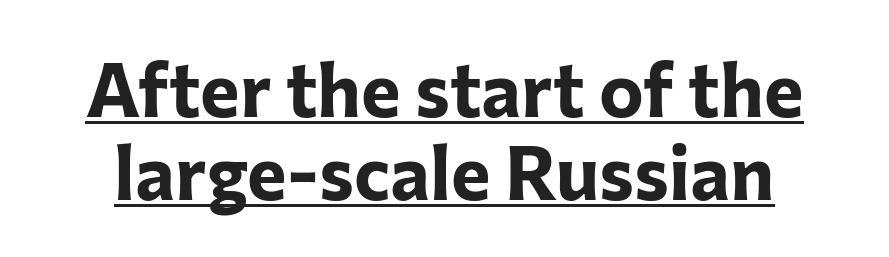
This sample has the flowing, uneven cadence of proportional lettering. A full-strength bold gives these letters their thick strokes. Style check: upright. No extra tracking has been applied to these lines.
